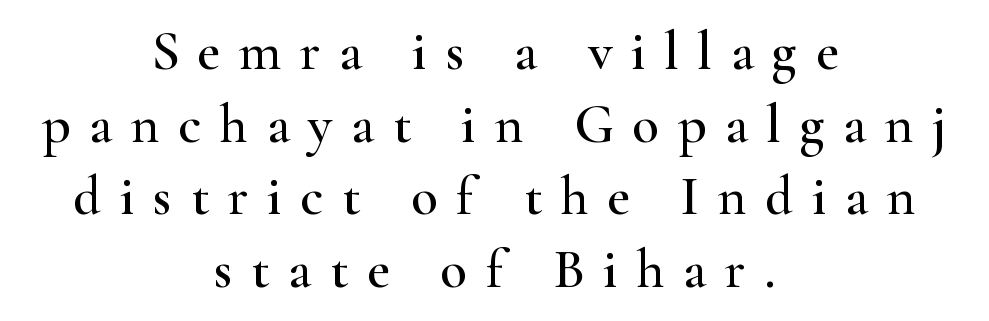
The image shows 55 px wide serif type, upright; set centered, normal line spacing (1.32x), unusually wide letter spacing (+0.34 em), not underlined; high stroke contrast and a small x-height.
